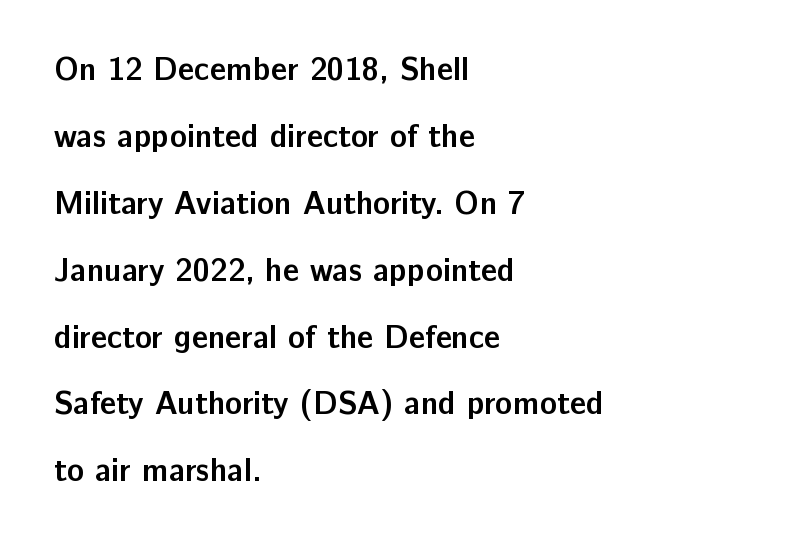
{"serif": "no", "italic": "no", "bold": "yes", "weight": "semibold", "width": "normal", "stroke_contrast": "low", "x_height": "medium", "monospaced": "no", "underline": "no", "align": "left", "line_spacing": "loose", "line_spacing_ratio": 2.09, "letter_spacing": "normal", "letter_spacing_em": 0.0, "glyph_px": 32}
